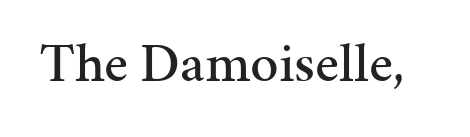
The image shows 56 px serif type, upright; set normal letter spacing, not underlined; medium stroke contrast and a medium x-height.
